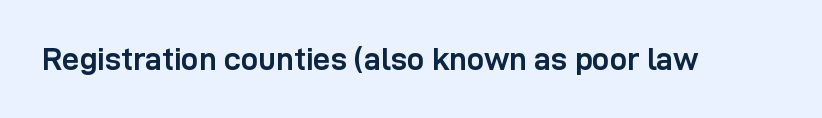
The image shows 31 px semibold sans-serif type, upright; set normal letter spacing, not underlined; low stroke contrast and a medium x-height.
